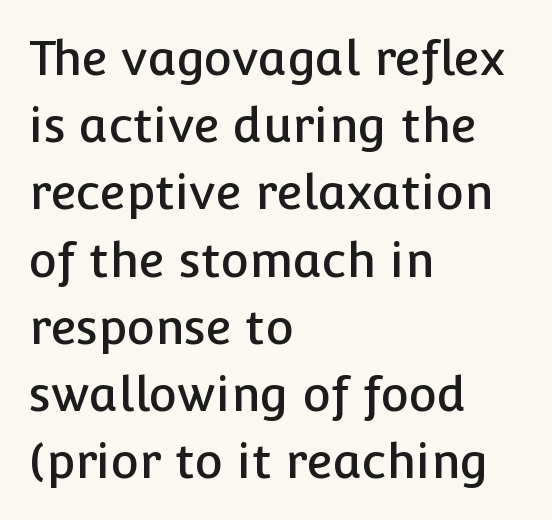
Q: Is the text italic (slanted)? A: No, it is upright.
Q: Is the typeface a serif or a sans-serif typeface? A: Sans-serif.
Q: Is the text underlined? A: No.
Q: How is the paragraph aligned? A: Left-aligned.
Q: Is the spacing between letters normal or unusually wide? A: Normal.
Q: Is the spacing between lines tight, normal or loose? A: Normal.
Q: Width (condensed, normal, or wide)? A: Normal.
Q: Stroke contrast? A: Low.
Q: x-height? A: Medium.
Q: Monospaced? A: No.
